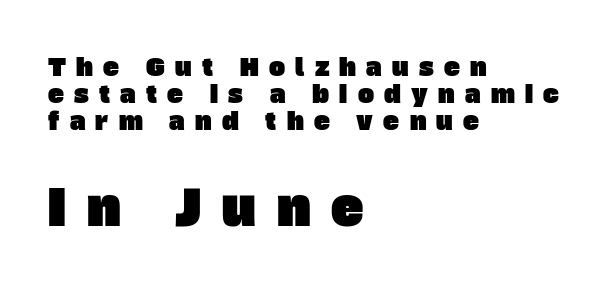
{"serif": "no", "width": "normal", "stroke_contrast": "low", "x_height": "large", "monospaced": "no", "underline": "no", "align": "left", "line_spacing": "tight", "line_spacing_ratio": 1.13, "letter_spacing": "wide", "letter_spacing_em": 0.43, "larger_block": "second", "size_ratio": 2.04, "glyph_px": 49}
